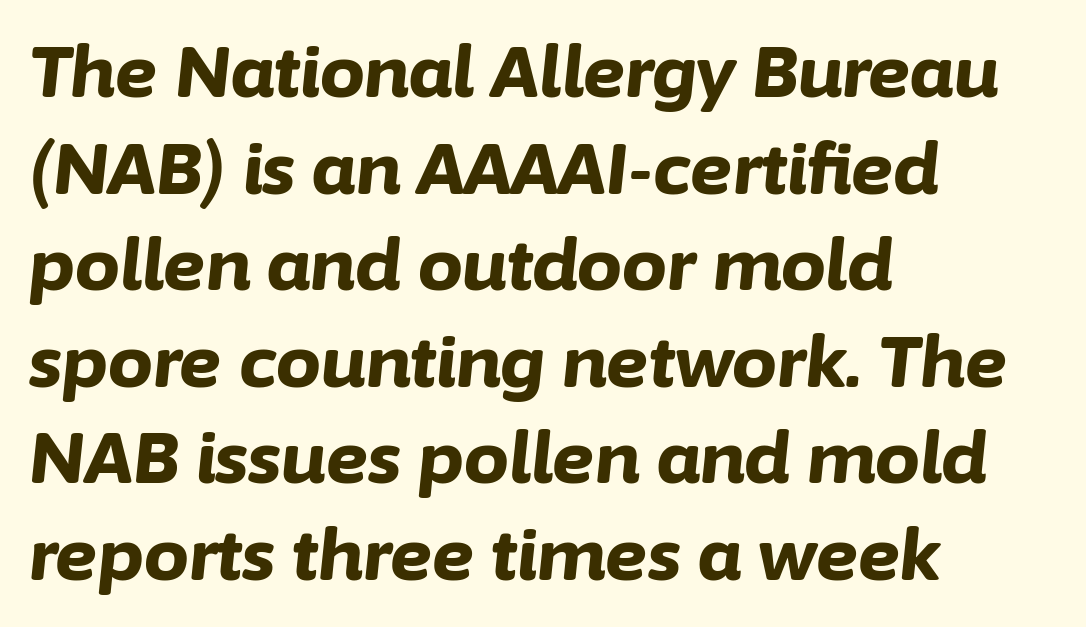
Q: Is the text bold? A: Yes.
Q: Is the text italic (slanted)? A: Yes, it leans right by about 6 degrees.
Q: Is the text underlined? A: No.
Q: How is the paragraph aligned? A: Left-aligned.
Q: Is the spacing between letters normal or unusually wide? A: Normal.
Q: Is the spacing between lines tight, normal or loose? A: Normal.
Q: Width (condensed, normal, or wide)? A: Normal.
Q: Stroke contrast? A: Low.
Q: x-height? A: Medium.
Q: Monospaced? A: No.
